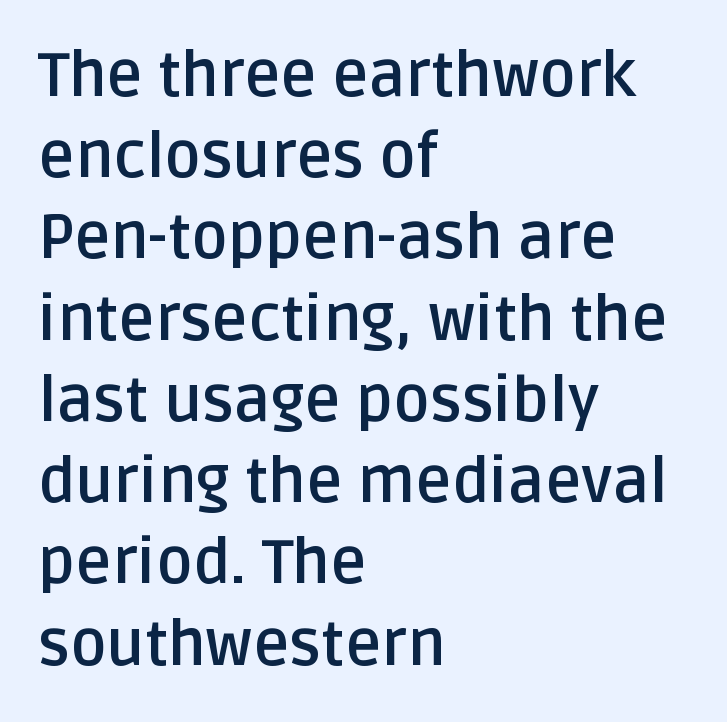
{"serif": "no", "italic": "no", "bold": "yes", "weight": "semibold", "width": "normal", "stroke_contrast": "low", "x_height": "large", "monospaced": "no", "underline": "no", "align": "left", "line_spacing": "normal", "line_spacing_ratio": 1.31, "letter_spacing": "normal", "letter_spacing_em": 0.0, "glyph_px": 62}
